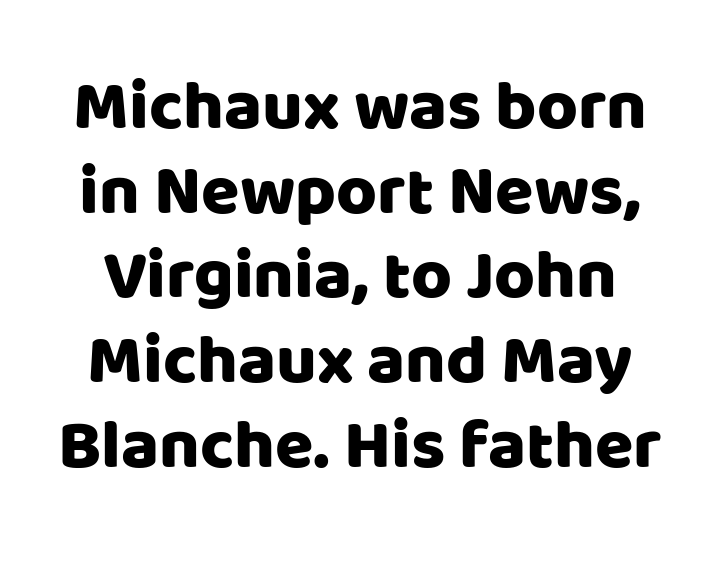
{"serif": "no", "italic": "no", "width": "normal", "stroke_contrast": "low", "x_height": "large", "monospaced": "no", "underline": "no", "line_spacing_ratio": 1.21, "letter_spacing": "normal", "letter_spacing_em": 0.0, "glyph_px": 70}
